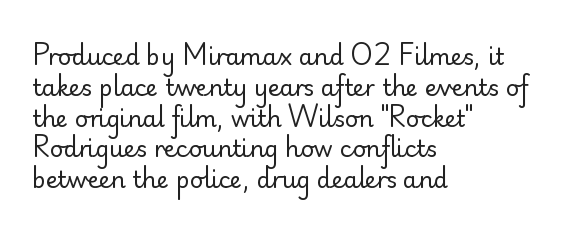
Descenders are the only things crossing below the line. The font sits on the lighter half of the weight spectrum, regular included. Does the copy run flush right? No — it runs flush left. Vertically, the passage feels balanced, rows spaced as you'd expect.
